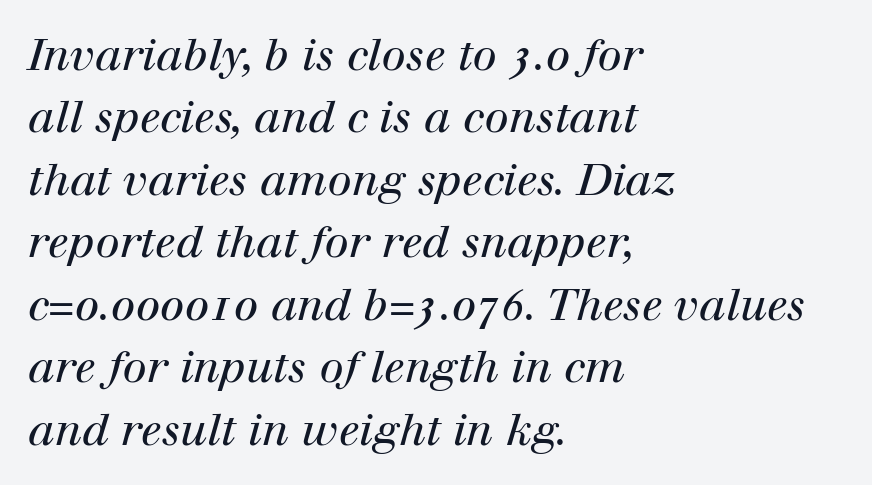
Has an underline been added? It has not. The rows are spaced the way most documents space them. A typesetter would call this proportional, since set widths differ per character. Is the block centered? No — it sits flush against the left margin. Look at the bottom of the vertical strokes: they flare into serifs here. Compared with ordinary roman type, these characters are visibly tilted.
